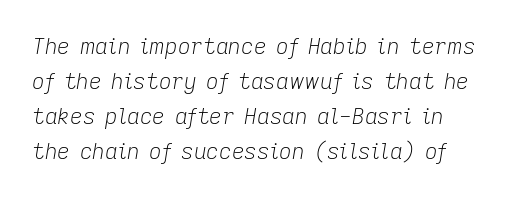
Q: Is the text bold? A: No.
Q: Is the text italic (slanted)? A: Yes, it leans right by about 9 degrees.
Q: Is the text underlined? A: No.
Q: Is the spacing between letters normal or unusually wide? A: Normal.
Q: Is the spacing between lines tight, normal or loose? A: Normal.
